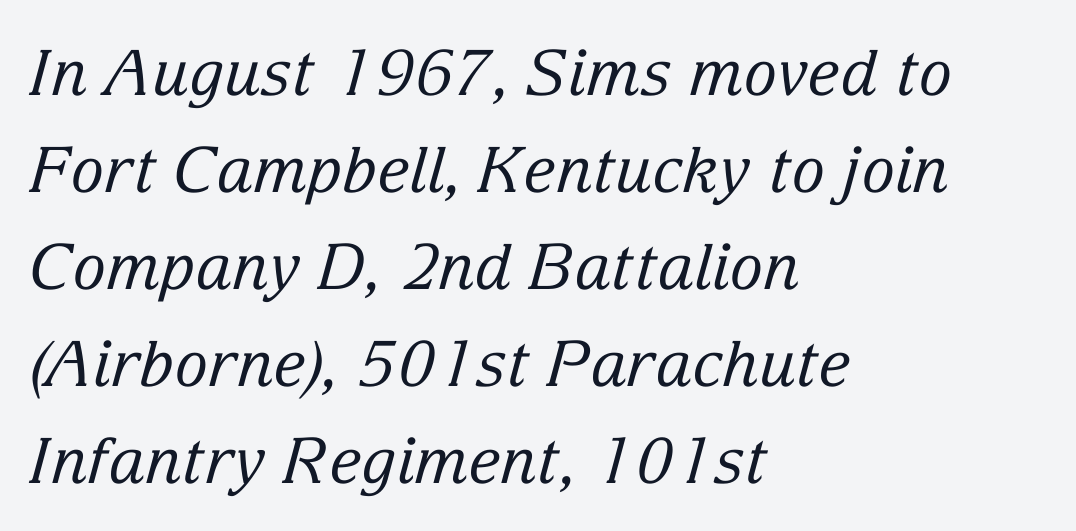
The rendering shows small feet on the letterforms — a serif design. Short and long lines alike share a common starting point at left. Only glyphs here, with clear space below each row. Heaviness? Minimal to ordinary, like unemphasized prose. In terms of letterspacing, this is plain default setting.
